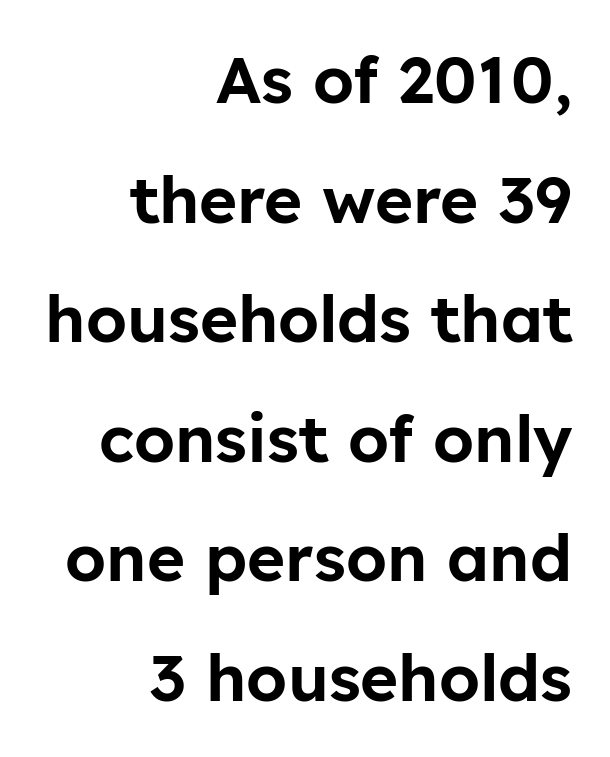
Characters remain perfectly vertical along every line. Tracking value appears to be zero — textbook default spacing. Quick note: underline off. You could not count columns in this text — the font is proportionally spaced.
